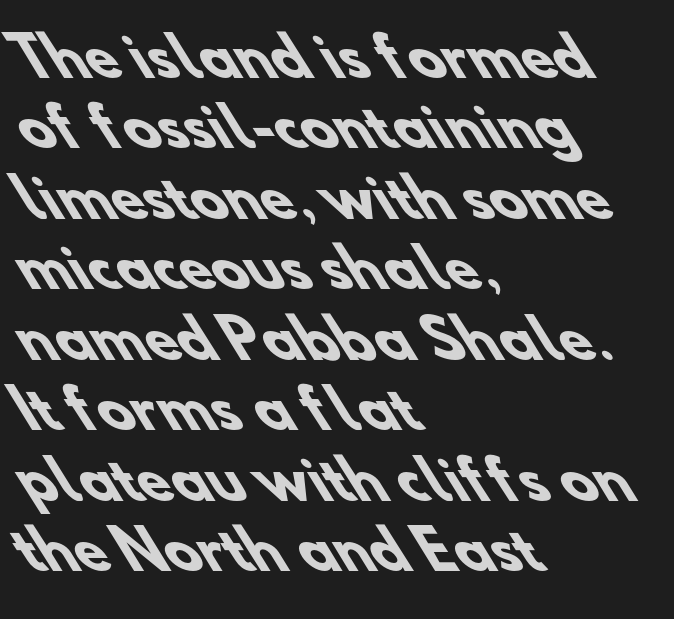
The image shows 53 px heavy sans-serif type; set left-aligned, normal line spacing (1.33x), normal letter spacing, not underlined; low stroke contrast and a small x-height.
